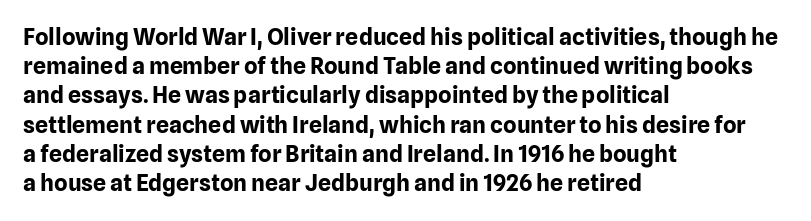
The image shows 23 px bold type, upright; set left-aligned, normal line spacing (1.27x), normal letter spacing, not underlined.
